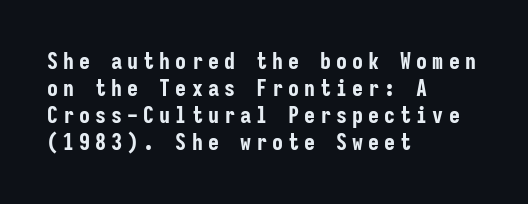
Q: Is the text bold? A: Yes.
Q: Is the text italic (slanted)? A: No, it is upright.
Q: Is the text underlined? A: No.
Q: How is the paragraph aligned? A: Left-aligned.
Q: Is the spacing between letters normal or unusually wide? A: Unusually wide.
